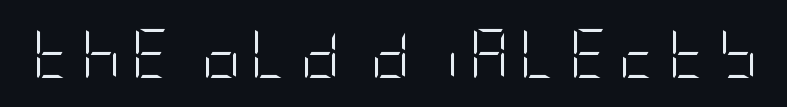
Q: Is the text bold? A: No.
Q: Is the text italic (slanted)? A: No, it is upright.
Q: Is the typeface a serif or a sans-serif typeface? A: Sans-serif.
Q: Is the text underlined? A: No.
Q: Is the spacing between letters normal or unusually wide? A: Unusually wide.
Q: Width (condensed, normal, or wide)? A: Condensed.
Q: Stroke contrast? A: Low.
Q: x-height? A: Large.
